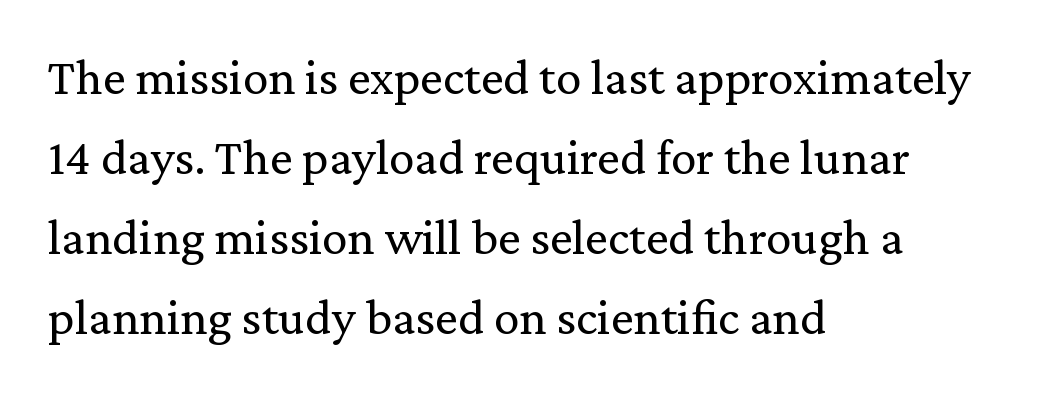
{"serif": "yes", "italic": "no", "bold": "no", "weight": "regular", "width": "normal", "stroke_contrast": "medium", "x_height": "medium", "monospaced": "no", "underline": "no", "align": "left", "line_spacing": "normal", "line_spacing_ratio": 1.57, "letter_spacing": "normal", "letter_spacing_em": 0.0, "glyph_px": 51}
